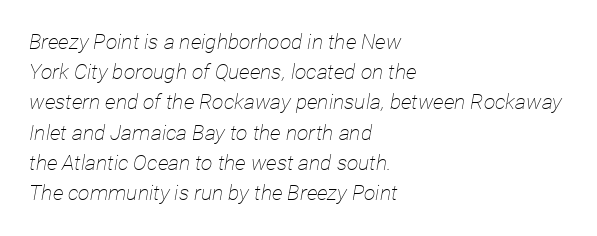
The whole block is typeset with a tilt. Each stroke keeps to a modest, everyday thickness or less. Characters follow at the spacing the type designer built in. This sample keeps an unexceptional amount of space between lines. Beneath every word, the page is bare.
